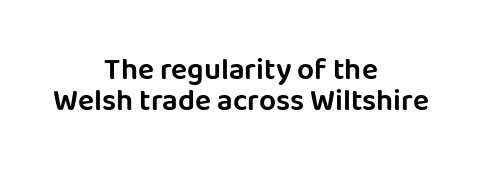
Q: Is the text italic (slanted)? A: No, it is upright.
Q: Is the typeface a serif or a sans-serif typeface? A: Sans-serif.
Q: Is the text underlined? A: No.
Q: How is the paragraph aligned? A: Centered.
Q: Is the spacing between letters normal or unusually wide? A: Normal.
Q: Is the spacing between lines tight, normal or loose? A: Tight.
Q: Width (condensed, normal, or wide)? A: Normal.
Q: Stroke contrast? A: Low.
Q: x-height? A: Large.
Q: Monospaced? A: No.
